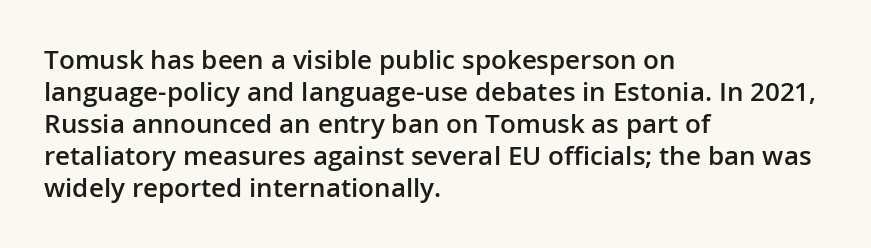
The image shows 26 px text type, upright; set left-aligned, line spacing 1.23x, normal letter spacing, not underlined.
